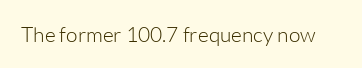
{"italic": "no", "bold": "no", "underline": "no", "letter_spacing": "normal", "letter_spacing_em": 0.0, "glyph_px": 21}
